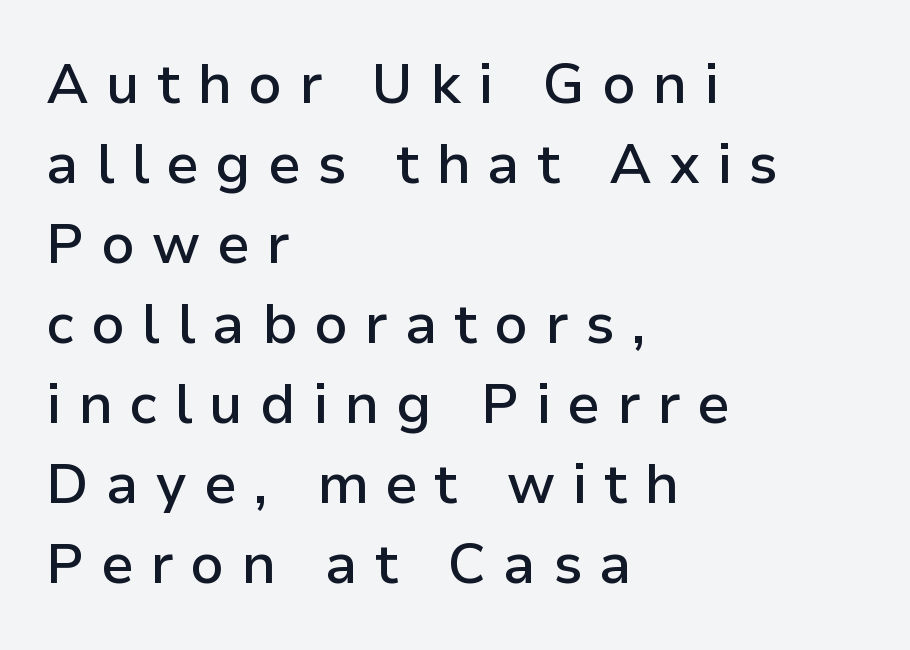
{"serif": "no", "italic": "no", "bold": "semi", "weight": "semibold", "width": "normal", "stroke_contrast": "low", "x_height": "medium", "monospaced": "no", "underline": "no", "align": "left", "line_spacing": "normal", "line_spacing_ratio": 1.43, "letter_spacing": "wide", "letter_spacing_em": 0.3, "glyph_px": 56}
